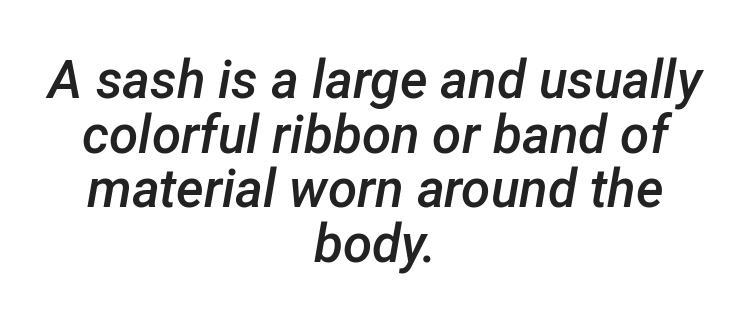
Compared with typical body copy, the letter spacing here is the same. Bold? Not quite — semibold, heavier than regular but stopping short. These lines huddle together more closely than default settings would place them. The paragraph has two soft edges and a firm central axis. Characters are canted at an angle relative to the baseline's perpendicular.
